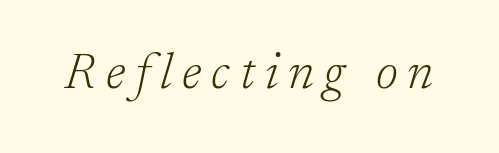
{"serif": "yes", "italic": "yes", "lean": "right", "slant_degrees": 17, "bold": "no", "weight": "light", "width": "normal", "stroke_contrast": "low", "x_height": "medium", "monospaced": "no", "underline": "no", "letter_spacing": "wide", "letter_spacing_em": 0.2, "glyph_px": 50}
